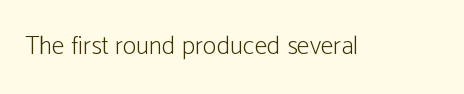
{"italic": "no", "bold": "no", "underline": "no", "letter_spacing": "normal", "letter_spacing_em": 0.0, "glyph_px": 26}
